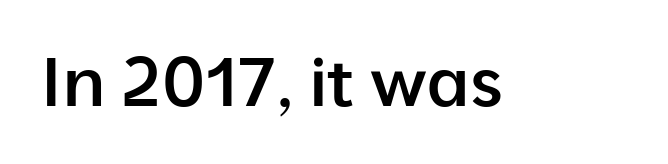
I'd describe the lettering as semibold — firm but not a full bold. Glyph-to-glyph distance matches everyday printed text. The characters display no serif detailing; their extremities are plain. Spacing verdict: proportional, widths tailored to each character. A bare baseline throughout the passage. Posture: upright roman.
